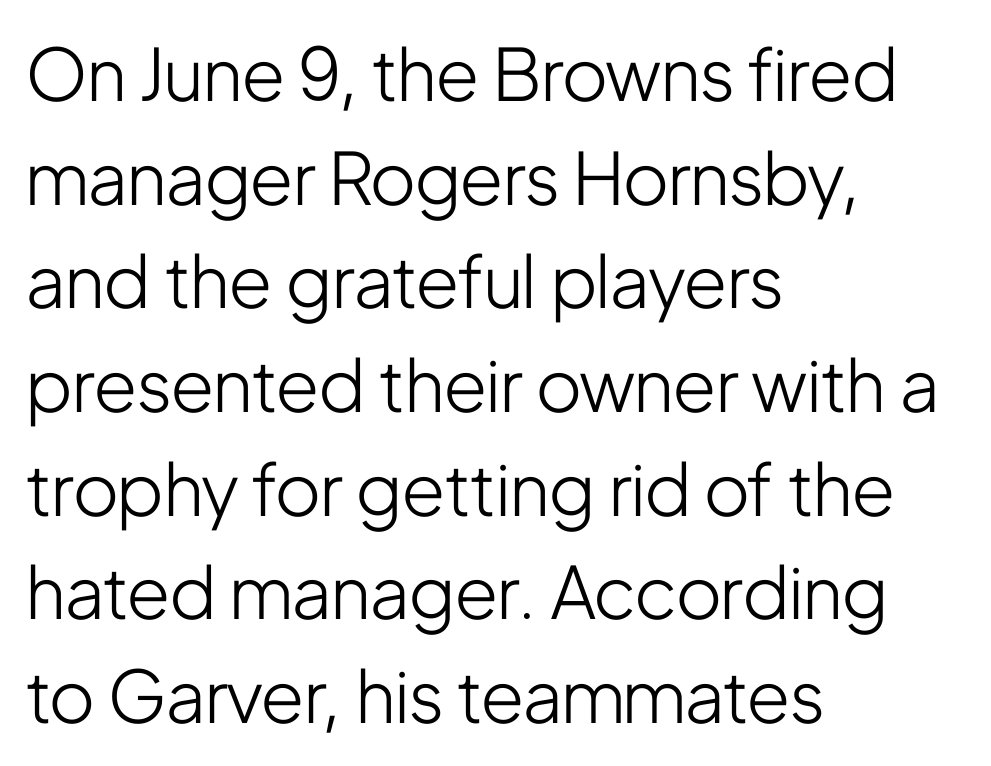
The typeface has the unassuming heft of standard copy or less. All the whitespace from short lines collects on the right. How are the letters spaced? Ordinarily, with no added tracking. A typesetter would call this leading conventional body-copy spacing.
